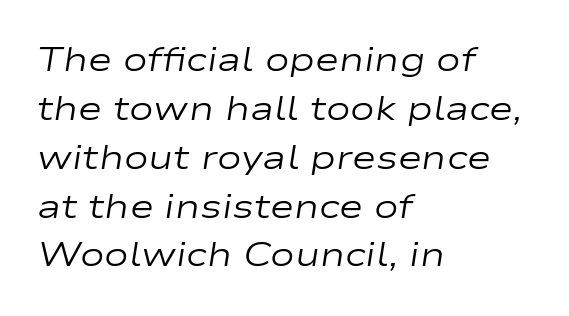
The image shows 33 px regular-weight, wide type, italic (leaning right); set left-aligned, normal line spacing (1.48x), normal letter spacing, not underlined; low stroke contrast and a medium x-height.
